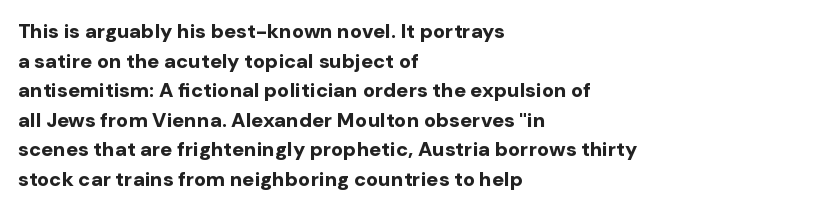
The image shows 20 px bold type, upright; set left-aligned, normal line spacing (1.48x), normal letter spacing, not underlined.
